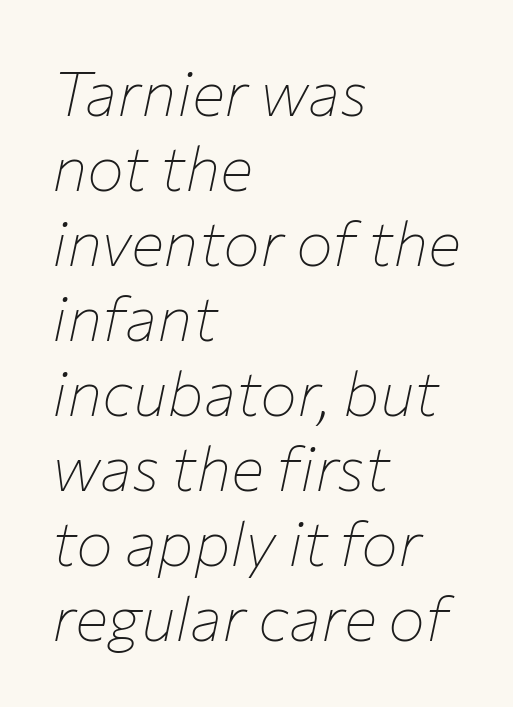
The image shows 62 px thin type, italic (leaning right); set left-aligned, line spacing 1.21x, normal letter spacing, not underlined; low stroke contrast and a medium x-height.
